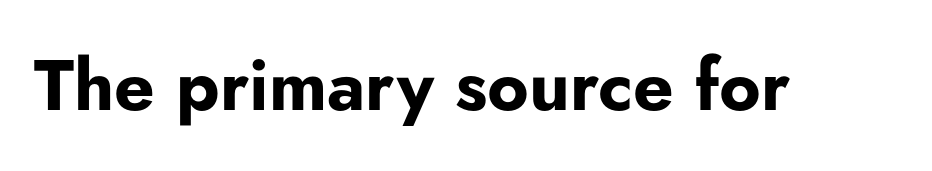
The image shows 71 px bold sans-serif type, upright; set normal letter spacing, not underlined; low stroke contrast and a small x-height.
